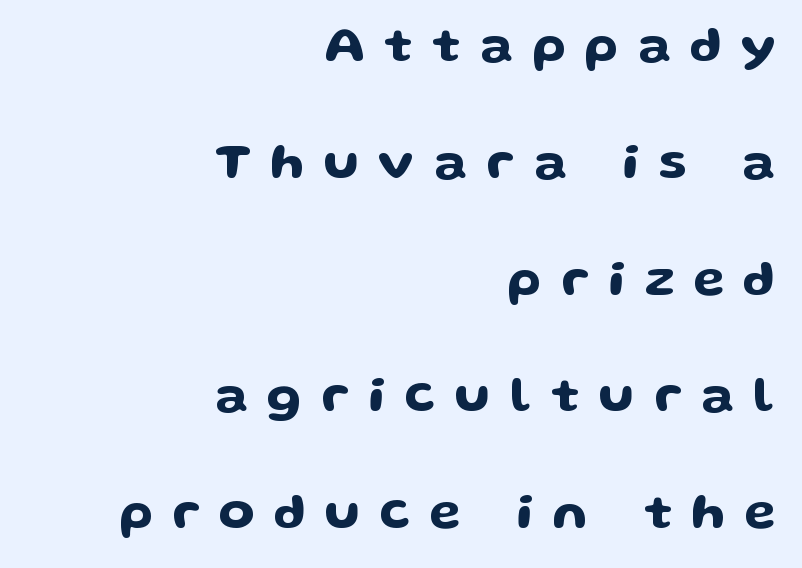
{"serif": "no", "italic": "no", "width": "wide", "stroke_contrast": "low", "x_height": "medium", "monospaced": "no", "underline": "no", "align": "right", "line_spacing": "loose", "line_spacing_ratio": 2.29, "letter_spacing": "wide", "letter_spacing_em": 0.38, "glyph_px": 51}
